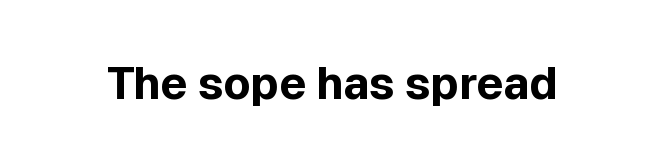
{"serif": "no", "italic": "no", "bold": "yes", "weight": "bold", "width": "normal", "x_height": "medium", "monospaced": "no", "underline": "no", "letter_spacing": "normal", "letter_spacing_em": 0.0, "glyph_px": 45}
